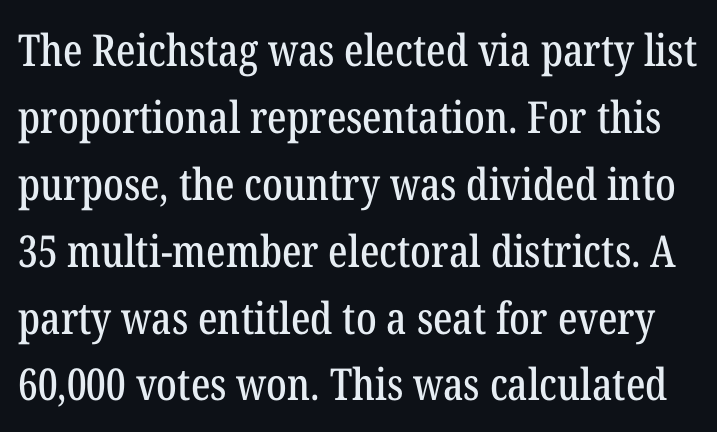
The image shows 44 px condensed serif type, upright; set normal line spacing (1.52x), normal letter spacing, not underlined; low stroke contrast and a medium x-height.
